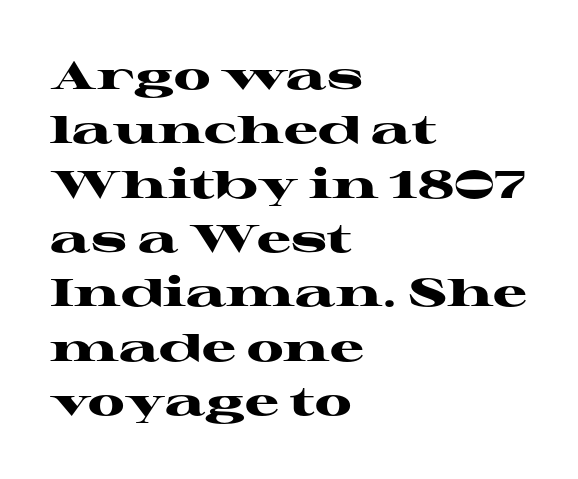
{"serif": "yes", "italic": "no", "bold": "yes", "weight": "heavy", "width": "wide", "stroke_contrast": "high", "x_height": "medium", "monospaced": "no", "underline": "no", "align": "left", "line_spacing": "normal", "line_spacing_ratio": 1.43, "letter_spacing": "normal", "letter_spacing_em": 0.0, "glyph_px": 38}
